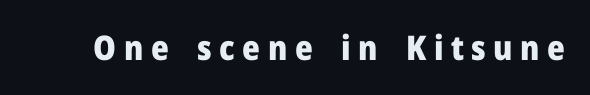
To sum up the face: it is a sans, with no serifs. Weight: bold. The tracking reads as deliberately expanded to a designer's eye. Posture: straight, roman, zero tilt. Descenders hang freely into open space.
